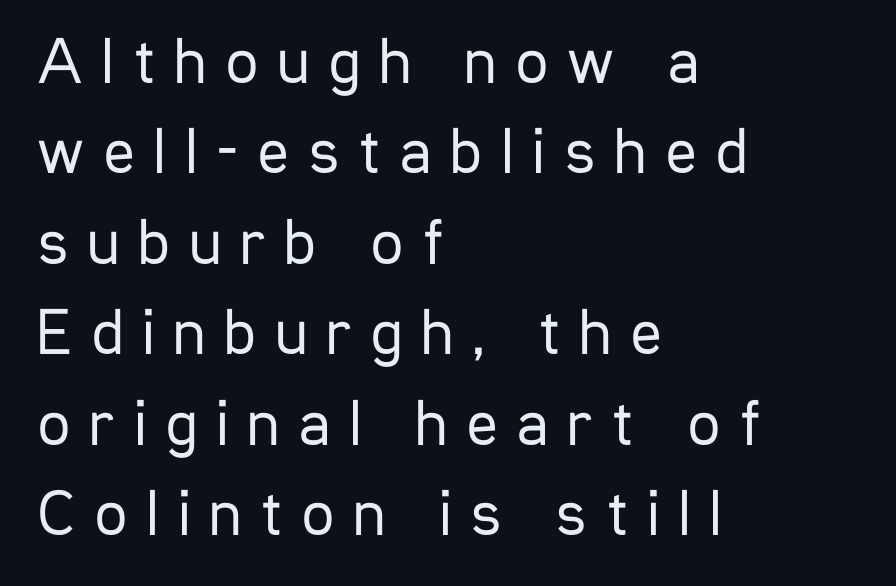
Q: Is the text bold? A: No.
Q: Is the text italic (slanted)? A: No, it is upright.
Q: Is the typeface a serif or a sans-serif typeface? A: Sans-serif.
Q: Is the text underlined? A: No.
Q: How is the paragraph aligned? A: Left-aligned.
Q: Is the spacing between letters normal or unusually wide? A: Unusually wide.
Q: Is the spacing between lines tight, normal or loose? A: Normal.
Q: Width (condensed, normal, or wide)? A: Condensed.
Q: Stroke contrast? A: Low.
Q: x-height? A: Medium.
Q: Monospaced? A: No.
